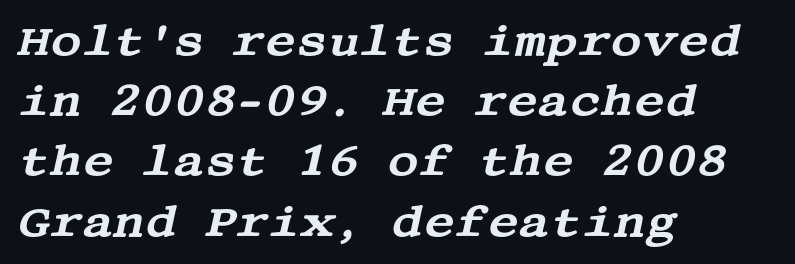
The image shows 43 px wide serif type, italic (leaning right); set left-aligned, normal line spacing (1.4x), normal letter spacing, not underlined; medium stroke contrast and a large x-height.
